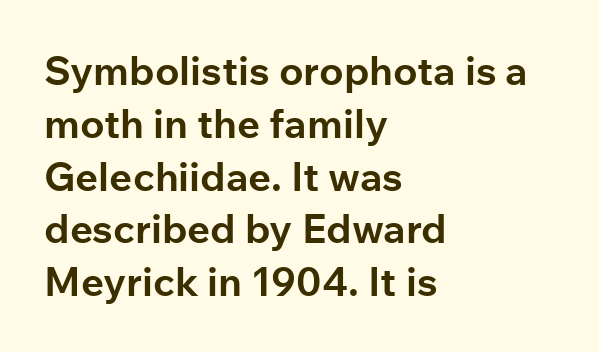
The image shows 40 px bold sans-serif type, upright; set left-aligned, normal line spacing (1.32x), normal letter spacing, not underlined; low stroke contrast and a medium x-height.
